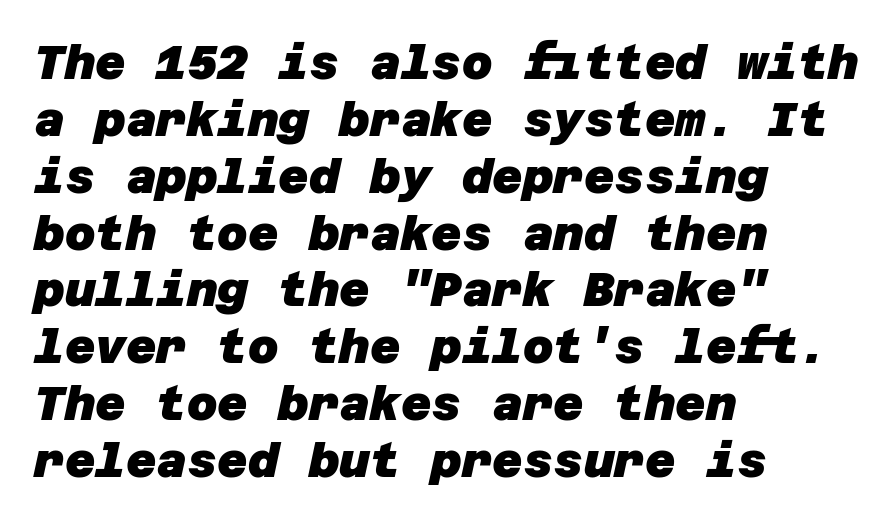
Q: Is the text bold? A: Yes.
Q: Is the typeface a serif or a sans-serif typeface? A: Sans-serif.
Q: Is the text underlined? A: No.
Q: How is the paragraph aligned? A: Left-aligned.
Q: Is the spacing between letters normal or unusually wide? A: Normal.
Q: Width (condensed, normal, or wide)? A: Normal.
Q: Stroke contrast? A: Low.
Q: x-height? A: Large.
